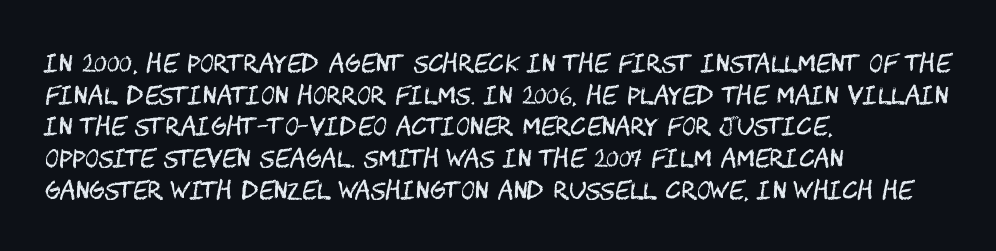
The image shows 24 px text type, upright; set left-aligned, normal line spacing (1.32x), normal letter spacing, not underlined.
